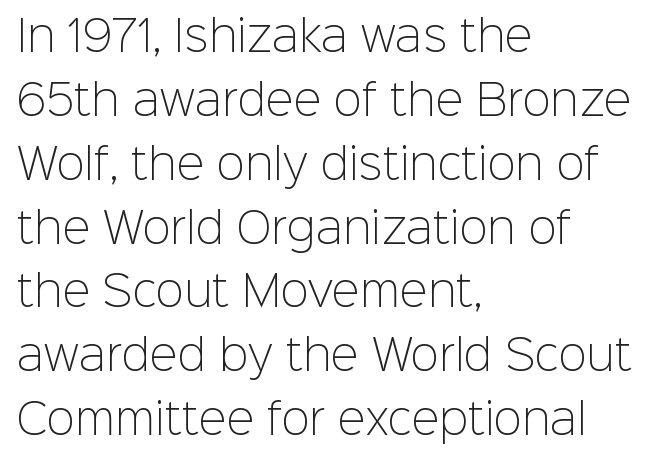
Q: Is the text bold? A: No.
Q: Is the text italic (slanted)? A: No, it is upright.
Q: Is the typeface a serif or a sans-serif typeface? A: Sans-serif.
Q: Is the text underlined? A: No.
Q: How is the paragraph aligned? A: Left-aligned.
Q: Is the spacing between letters normal or unusually wide? A: Normal.
Q: Is the spacing between lines tight, normal or loose? A: Normal.
Q: Width (condensed, normal, or wide)? A: Normal.
Q: Stroke contrast? A: Low.
Q: x-height? A: Medium.
Q: Monospaced? A: No.
